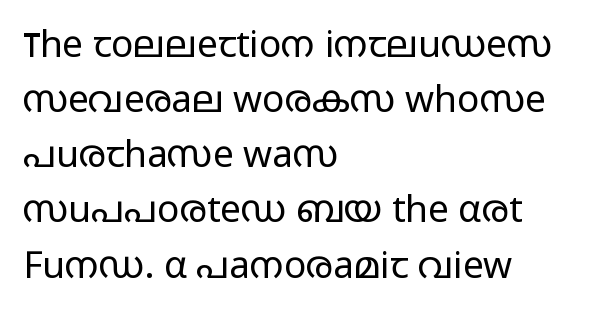
{"serif": "no", "italic": "no", "bold": "no", "weight": "light", "width": "wide", "stroke_contrast": "low", "x_height": "medium", "monospaced": "no", "underline": "no", "align": "left", "line_spacing": "normal", "line_spacing_ratio": 1.49, "letter_spacing": "normal", "letter_spacing_em": 0.0, "glyph_px": 37}
